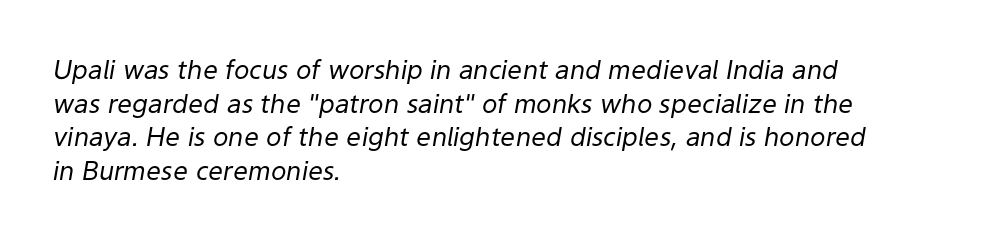
Baseline-to-baseline distance is the conventional proportion of letter height. The ragged edge is on the right, which tells us the setting is flush left. Compared with typical body copy, the letter spacing here is the same. Nothing heavy about these letters — not bold at all.
